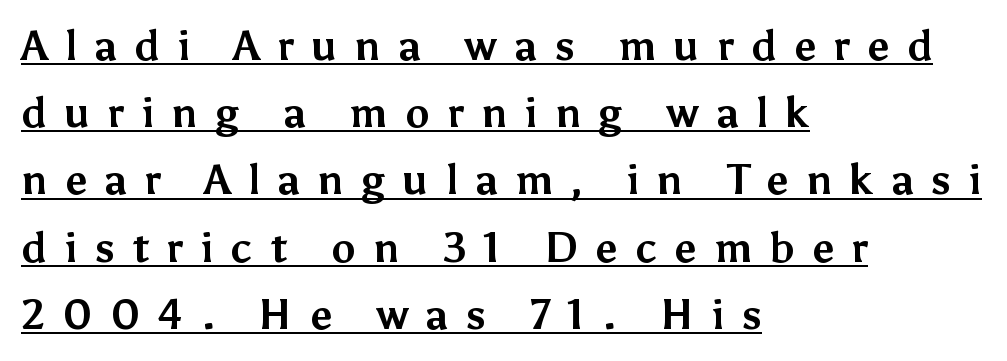
Q: Is the text bold? A: Yes.
Q: Is the text italic (slanted)? A: No, it is upright.
Q: Is the typeface a serif or a sans-serif typeface? A: Sans-serif.
Q: Is the text underlined? A: Yes.
Q: How is the paragraph aligned? A: Left-aligned.
Q: Is the spacing between letters normal or unusually wide? A: Unusually wide.
Q: Is the spacing between lines tight, normal or loose? A: Normal.
Q: Width (condensed, normal, or wide)? A: Normal.
Q: Stroke contrast? A: Medium.
Q: x-height? A: Medium.
Q: Monospaced? A: No.
